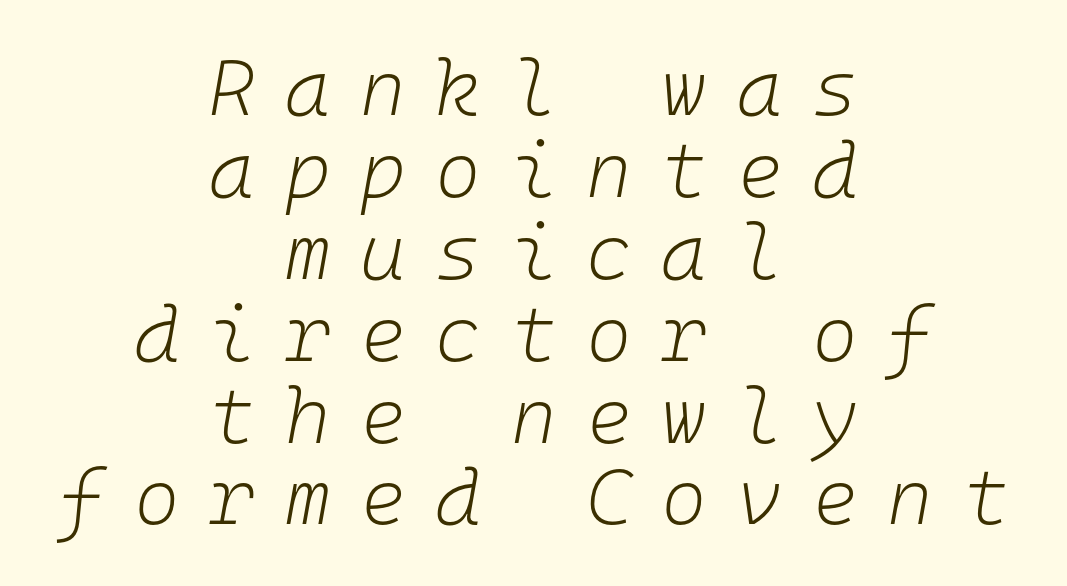
Q: Is the text bold? A: No.
Q: Is the text italic (slanted)? A: Yes, it leans right by about 10 degrees.
Q: Is the text underlined? A: No.
Q: How is the paragraph aligned? A: Centered.
Q: Is the spacing between letters normal or unusually wide? A: Unusually wide.
Q: Is the spacing between lines tight, normal or loose? A: Tight.
Q: Width (condensed, normal, or wide)? A: Normal.
Q: Stroke contrast? A: Low.
Q: x-height? A: Medium.
Q: Monospaced? A: Yes.
